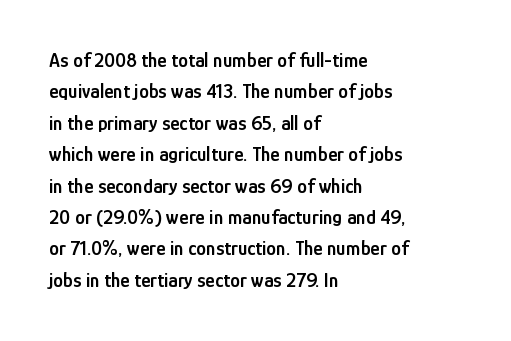
Q: Is the text bold? A: Semi-bold.
Q: Is the text italic (slanted)? A: No, it is upright.
Q: Is the text underlined? A: No.
Q: How is the paragraph aligned? A: Left-aligned.
Q: Is the spacing between letters normal or unusually wide? A: Normal.
Q: Is the spacing between lines tight, normal or loose? A: Normal.
